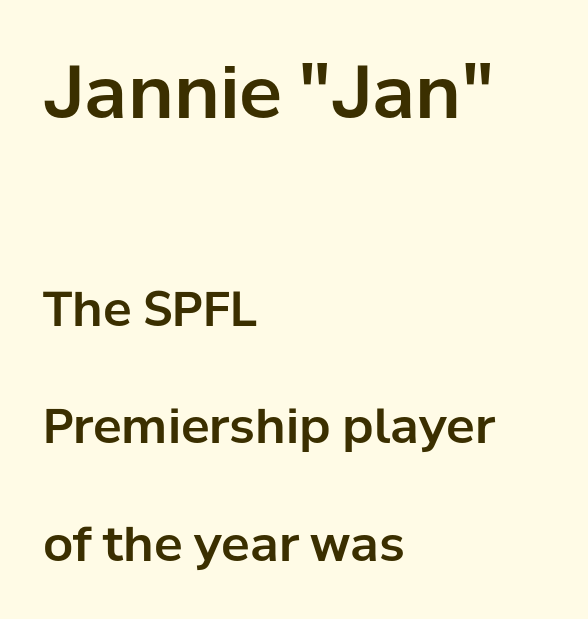
Think of a printed novel: that variable character pitch is what you see here. The passage shown is not underscored anywhere. The face used here is a sans, in the tradition of grotesques and geometrics. If you squint, the top block still reads clearly — it's the larger of the two. Is there much room between lines? Yes — plenty of vertical air separates them.
